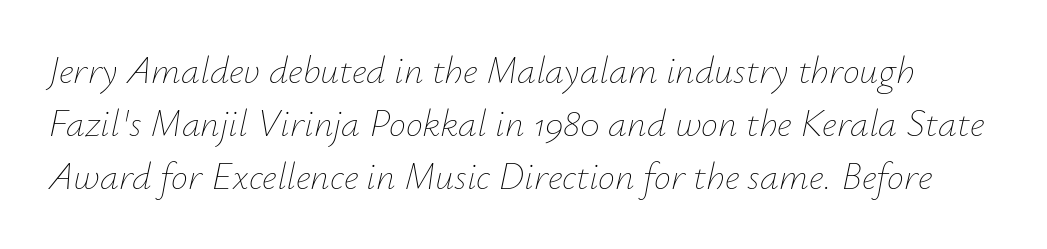
{"italic": "yes", "lean": "right", "slant_degrees": 12, "bold": "no", "weight": "thin", "width": "normal", "stroke_contrast": "low", "x_height": "small", "monospaced": "no", "underline": "no", "line_spacing": "normal", "line_spacing_ratio": 1.4, "letter_spacing": "normal", "letter_spacing_em": 0.0, "glyph_px": 38}
